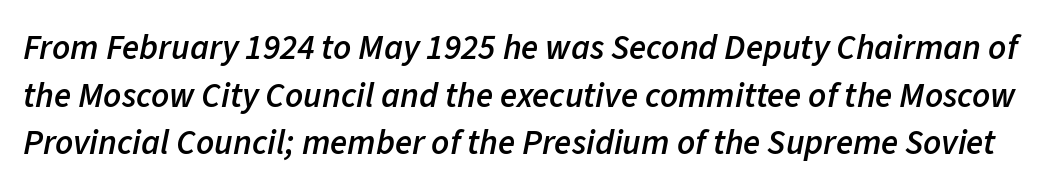
As a designer I'd log this as weight 600, semibold. Is there much room between lines? A standard amount, neither cramped nor airy. Is this a fixed-width face? No — the glyphs have proportional, varying widths. Check under the words: just untouched page. Honestly, the letter spacing is just normal — you wouldn't notice it.
